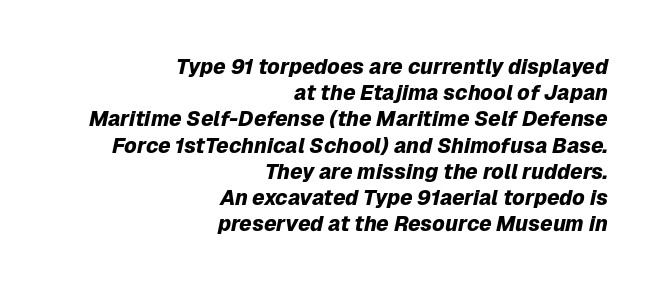
Q: Is the text bold? A: Yes.
Q: Is the text italic (slanted)? A: Yes, it leans right by about 12 degrees.
Q: Is the text underlined? A: No.
Q: How is the paragraph aligned? A: Right-aligned.
Q: Is the spacing between letters normal or unusually wide? A: Normal.
Q: Is the spacing between lines tight, normal or loose? A: Normal.
